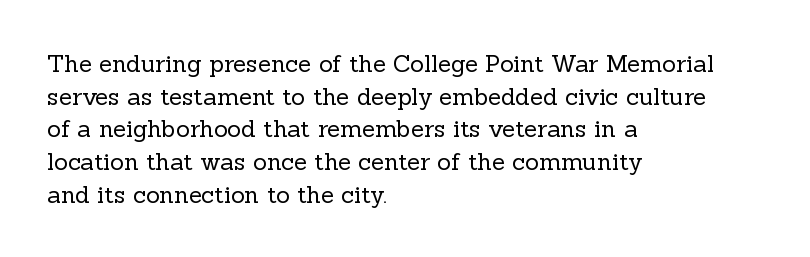
{"italic": "no", "bold": "no", "underline": "no", "align": "left", "line_spacing": "normal", "line_spacing_ratio": 1.36, "letter_spacing": "normal", "letter_spacing_em": 0.0, "glyph_px": 24}
